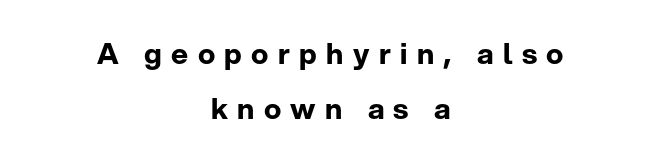
{"serif": "no", "italic": "no", "bold": "yes", "weight": "bold", "width": "normal", "stroke_contrast": "low", "x_height": "medium", "monospaced": "no", "underline": "no", "align": "center", "line_spacing_ratio": 1.89, "letter_spacing": "wide", "letter_spacing_em": 0.32, "glyph_px": 29}
